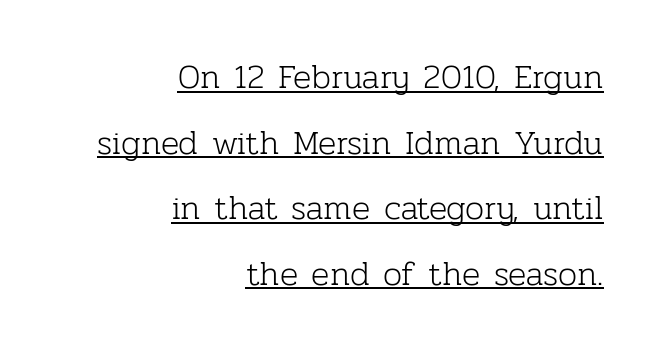
The tracking reads as untouched default to a designer's eye. The words here are underlined. Regarding serifs, this sample has them. Note the varied advance widths — an 'i' is clearly narrower than an 'm'. The passage is arranged like a letterhead date or caption credit — flush right. A roman cut, with each character standing at attention.
